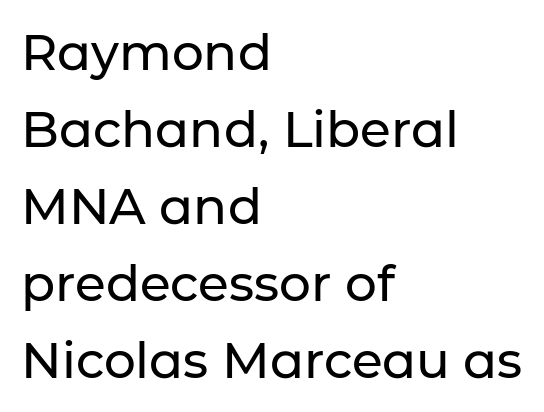
Q: Is the text italic (slanted)? A: No, it is upright.
Q: Is the typeface a serif or a sans-serif typeface? A: Sans-serif.
Q: Is the text underlined? A: No.
Q: How is the paragraph aligned? A: Left-aligned.
Q: Is the spacing between letters normal or unusually wide? A: Normal.
Q: Is the spacing between lines tight, normal or loose? A: Normal.
Q: Width (condensed, normal, or wide)? A: Normal.
Q: Stroke contrast? A: Low.
Q: x-height? A: Medium.
Q: Monospaced? A: No.
